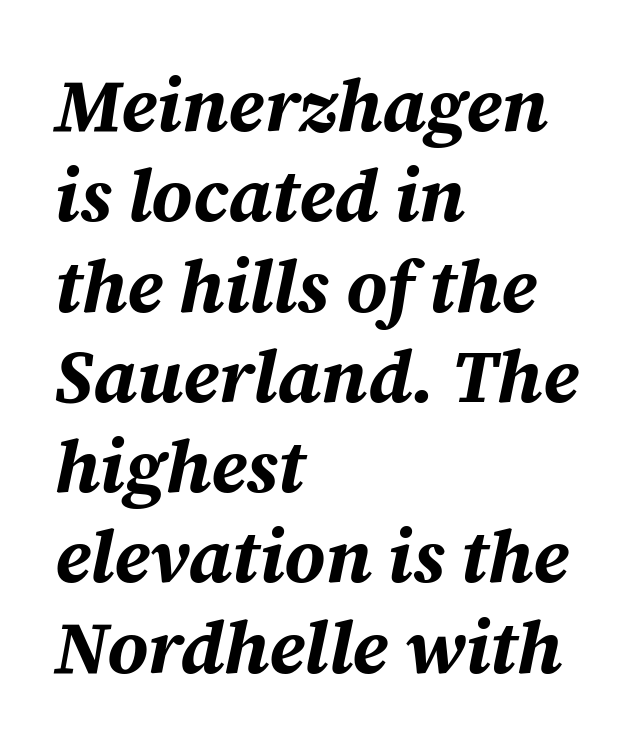
The image shows 74 px bold type, italic (leaning right); set left-aligned, line spacing 1.22x, normal letter spacing, not underlined; medium stroke contrast and a medium x-height.
